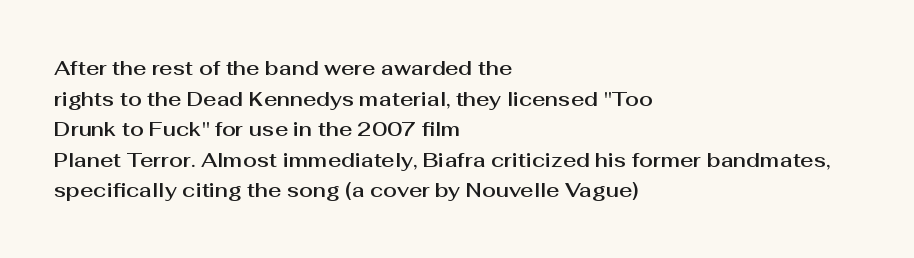
Q: Is the text italic (slanted)? A: No, it is upright.
Q: Is the text underlined? A: No.
Q: How is the paragraph aligned? A: Left-aligned.
Q: Is the spacing between letters normal or unusually wide? A: Normal.
Q: Is the spacing between lines tight, normal or loose? A: Normal.
